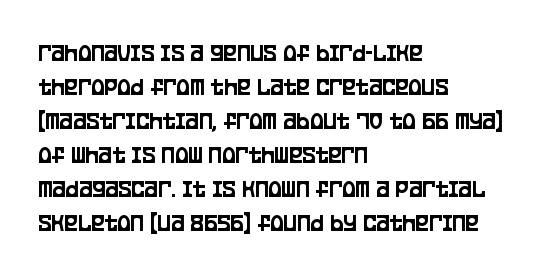
{"italic": "no", "underline": "no", "align": "left", "line_spacing": "normal", "line_spacing_ratio": 1.36, "letter_spacing": "normal", "letter_spacing_em": 0.0, "glyph_px": 25}
